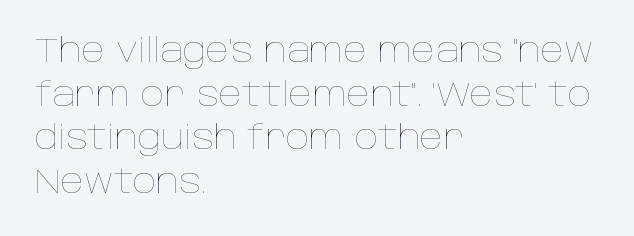
Q: Is the text bold? A: No.
Q: Is the text italic (slanted)? A: No, it is upright.
Q: Is the text underlined? A: No.
Q: How is the paragraph aligned? A: Left-aligned.
Q: Is the spacing between letters normal or unusually wide? A: Normal.
Q: Is the spacing between lines tight, normal or loose? A: Normal.
Q: Width (condensed, normal, or wide)? A: Normal.
Q: Stroke contrast? A: Low.
Q: x-height? A: Large.
Q: Monospaced? A: No.
